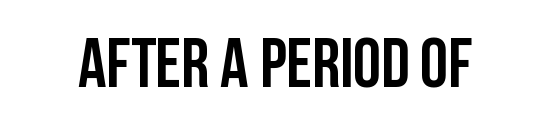
Q: Is the text italic (slanted)? A: No, it is upright.
Q: Is the typeface a serif or a sans-serif typeface? A: Sans-serif.
Q: Is the text underlined? A: No.
Q: Is the spacing between letters normal or unusually wide? A: Normal.
Q: Width (condensed, normal, or wide)? A: Condensed.
Q: Stroke contrast? A: Low.
Q: x-height? A: Large.
Q: Monospaced? A: No.
